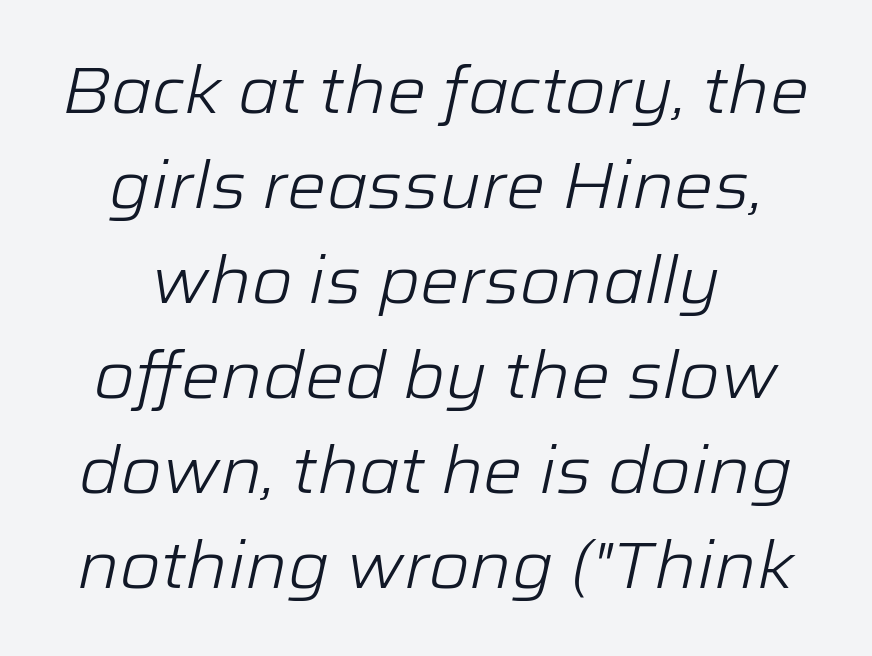
{"italic": "yes", "lean": "right", "slant_degrees": 12, "bold": "no", "weight": "light", "width": "normal", "stroke_contrast": "low", "x_height": "medium", "monospaced": "no", "underline": "no", "align": "center", "line_spacing": "normal", "line_spacing_ratio": 1.44, "letter_spacing": "normal", "letter_spacing_em": 0.0, "glyph_px": 66}
